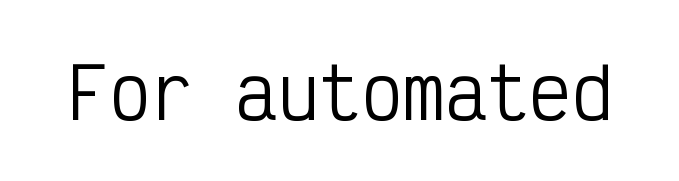
The font sits on the lighter half of the weight spectrum, regular included. Standard letterfit; no display-style spreading of the glyphs. Just letters on the line, the space beneath them empty. Tall strokes in this sample are plumb rather than angled. The rendering uses typewriter-style spacing with identical character cells. Is this a sans? Yes — the strokes have no serifs.
